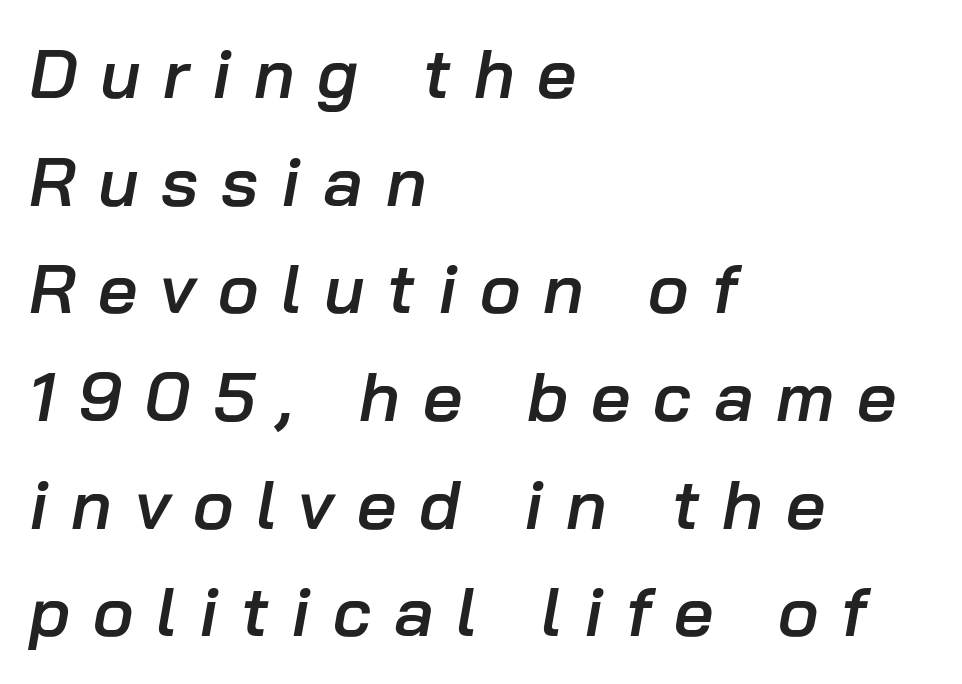
Q: Is the text bold? A: Semi-bold.
Q: Is the text italic (slanted)? A: Yes, it leans right by about 10 degrees.
Q: Is the text underlined? A: No.
Q: How is the paragraph aligned? A: Left-aligned.
Q: Is the spacing between letters normal or unusually wide? A: Unusually wide.
Q: Is the spacing between lines tight, normal or loose? A: Normal.
Q: Width (condensed, normal, or wide)? A: Normal.
Q: Stroke contrast? A: Low.
Q: x-height? A: Medium.
Q: Monospaced? A: No.
